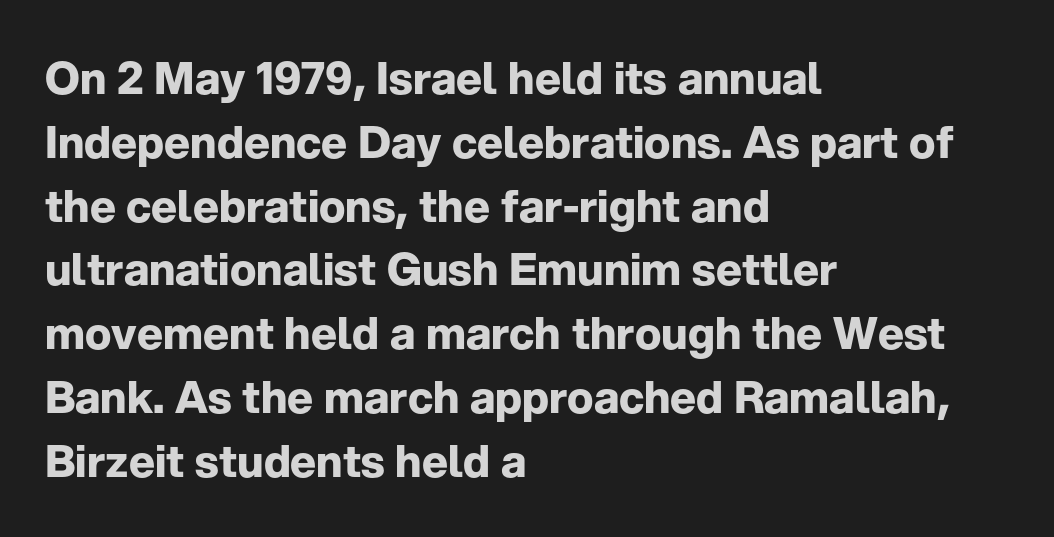
Q: Is the text bold? A: Yes.
Q: Is the text italic (slanted)? A: No, it is upright.
Q: Is the typeface a serif or a sans-serif typeface? A: Sans-serif.
Q: Is the text underlined? A: No.
Q: How is the paragraph aligned? A: Left-aligned.
Q: Is the spacing between letters normal or unusually wide? A: Normal.
Q: Is the spacing between lines tight, normal or loose? A: Normal.
Q: Width (condensed, normal, or wide)? A: Normal.
Q: Stroke contrast? A: Low.
Q: x-height? A: Medium.
Q: Monospaced? A: No.
